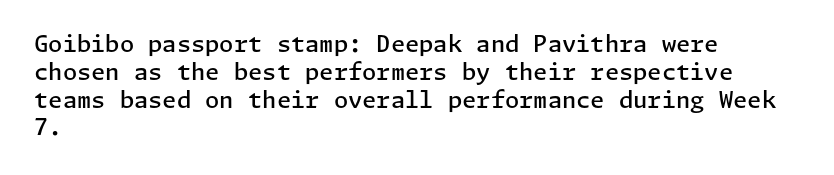
The image shows 23 px text type, upright; set left-aligned, line spacing 1.21x, normal letter spacing, not underlined.
